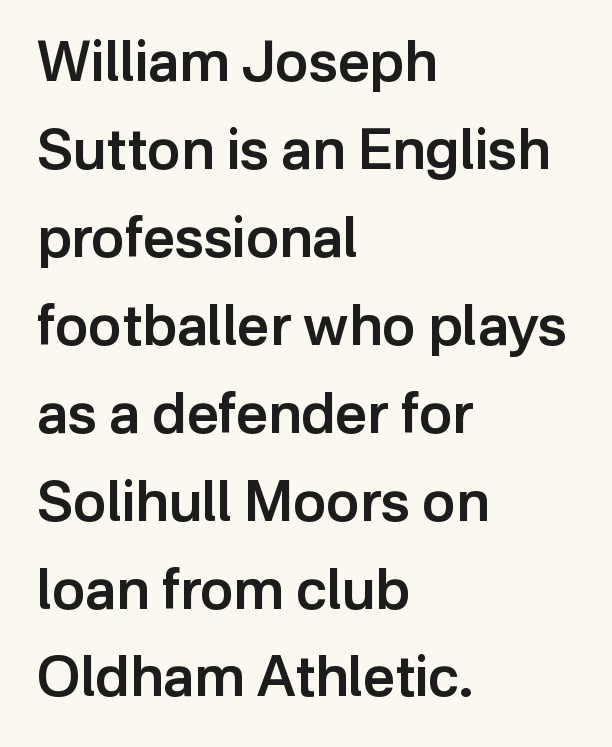
The image shows 56 px semibold sans-serif type, upright; set left-aligned, normal line spacing (1.57x), normal letter spacing, not underlined; low stroke contrast and a medium x-height.
